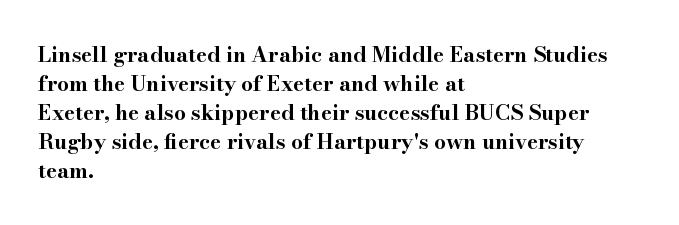
Q: Is the text bold? A: Yes.
Q: Is the text italic (slanted)? A: No, it is upright.
Q: Is the text underlined? A: No.
Q: How is the paragraph aligned? A: Left-aligned.
Q: Is the spacing between letters normal or unusually wide? A: Normal.
Q: Is the spacing between lines tight, normal or loose? A: Normal.
